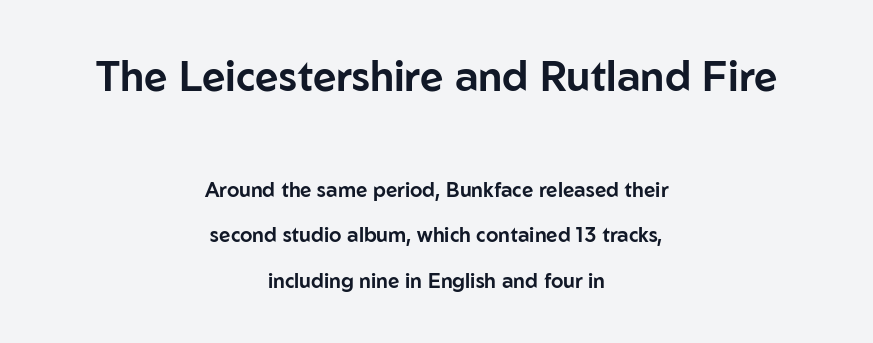
{"serif": "no", "italic": "no", "width": "normal", "stroke_contrast": "low", "x_height": "medium", "monospaced": "no", "underline": "no", "align": "center", "line_spacing": "loose", "line_spacing_ratio": 2.29, "letter_spacing": "normal", "letter_spacing_em": 0.0, "larger_block": "first", "size_ratio": 2.05, "glyph_px": 41}
